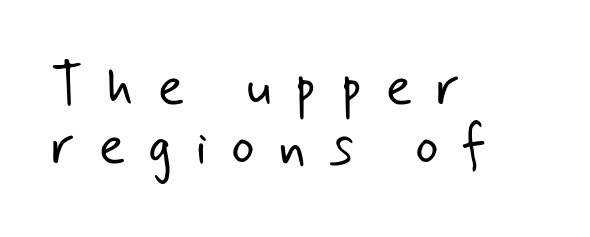
Q: Is the text bold? A: No.
Q: Is the typeface a serif or a sans-serif typeface? A: Sans-serif.
Q: Is the text underlined? A: No.
Q: How is the paragraph aligned? A: Left-aligned.
Q: Is the spacing between letters normal or unusually wide? A: Unusually wide.
Q: Is the spacing between lines tight, normal or loose? A: Tight.
Q: Width (condensed, normal, or wide)? A: Normal.
Q: Stroke contrast? A: Low.
Q: x-height? A: Small.
Q: Monospaced? A: No.
